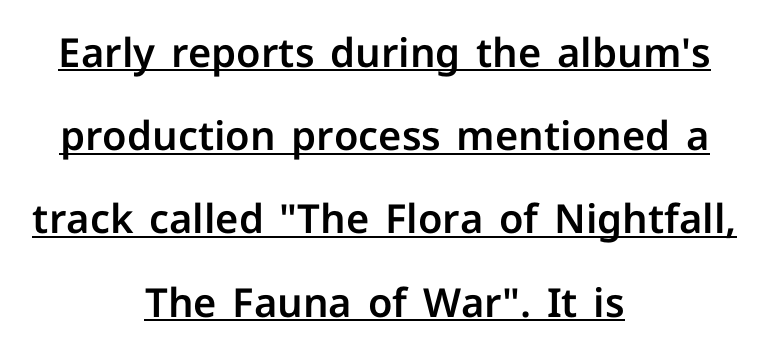
The image shows 40 px sans-serif type, upright; set centered, loose line spacing (2.08x), normal letter spacing, underlined; low stroke contrast and a medium x-height.
